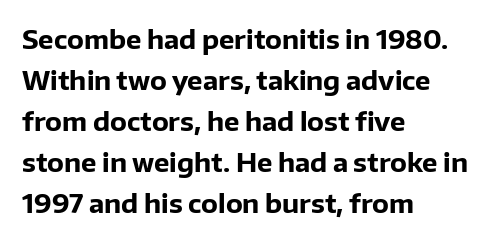
The image shows 26 px bold type, upright; set left-aligned, normal line spacing (1.58x), normal letter spacing, not underlined.
